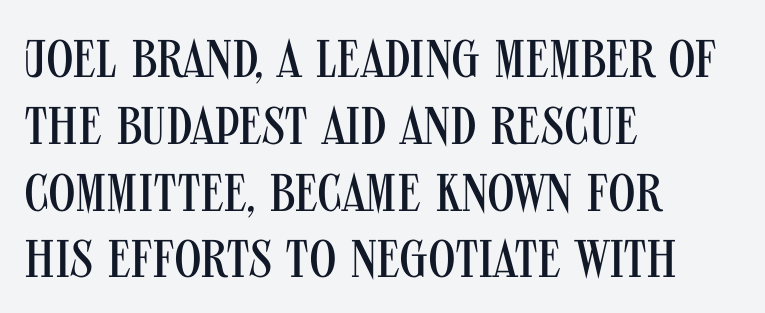
Q: Is the text bold? A: No.
Q: Is the text italic (slanted)? A: No, it is upright.
Q: Is the typeface a serif or a sans-serif typeface? A: Sans-serif.
Q: Is the text underlined? A: No.
Q: How is the paragraph aligned? A: Left-aligned.
Q: Is the spacing between letters normal or unusually wide? A: Normal.
Q: Is the spacing between lines tight, normal or loose? A: Normal.
Q: Width (condensed, normal, or wide)? A: Condensed.
Q: Stroke contrast? A: Medium.
Q: x-height? A: Large.
Q: Monospaced? A: No.
